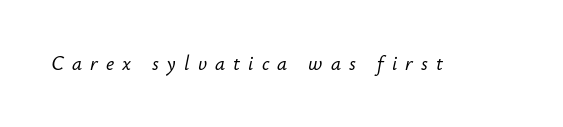
Q: Is the text italic (slanted)? A: Yes, it leans right by about 12 degrees.
Q: Is the text underlined? A: No.
Q: Is the spacing between letters normal or unusually wide? A: Unusually wide.
